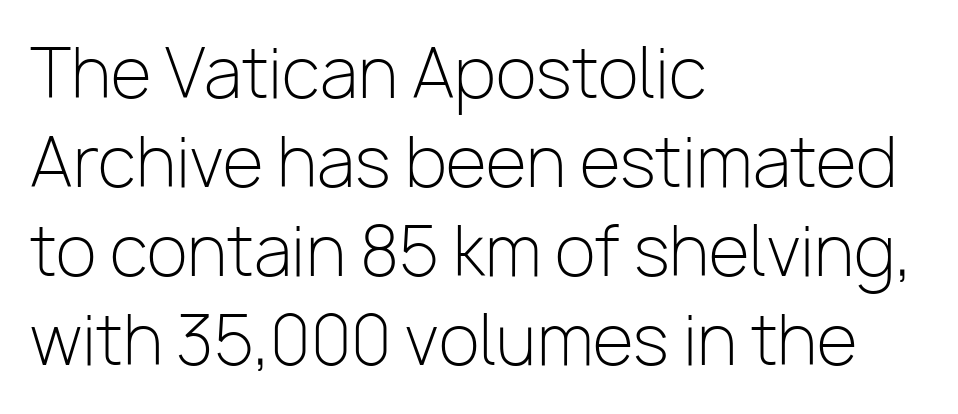
Does the lettering tilt? It doesn't — this is upright. A typesetter would call this proportional, since set widths differ per character. If you measured baseline to baseline, you'd find a middling distance. Bare-footed words on every line. Does the type have serifs? No, each stem ends abruptly. Compared with a typical body face, this is equally light or lighter still.
